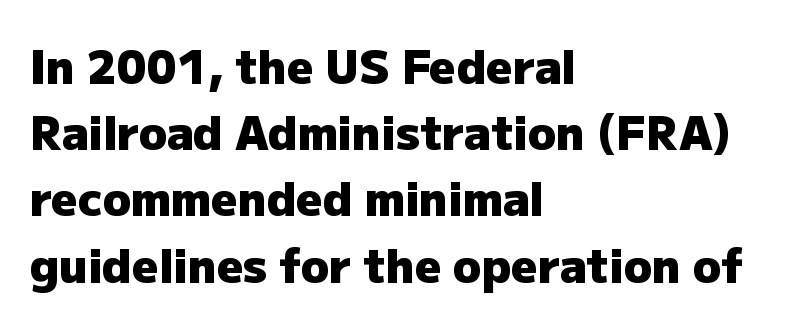
Q: Is the text bold? A: Yes.
Q: Is the text italic (slanted)? A: No, it is upright.
Q: Is the typeface a serif or a sans-serif typeface? A: Sans-serif.
Q: Is the text underlined? A: No.
Q: How is the paragraph aligned? A: Left-aligned.
Q: Is the spacing between letters normal or unusually wide? A: Normal.
Q: Is the spacing between lines tight, normal or loose? A: Normal.
Q: Width (condensed, normal, or wide)? A: Normal.
Q: Stroke contrast? A: Low.
Q: x-height? A: Medium.
Q: Monospaced? A: No.
